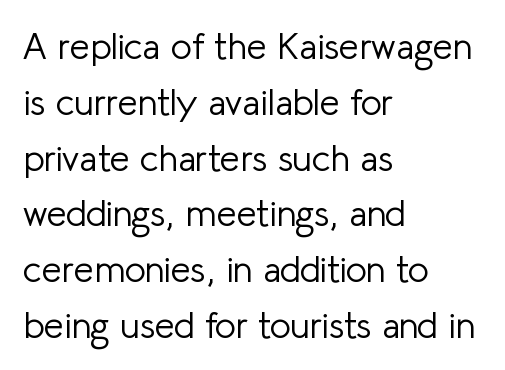
The image shows 36 px light sans-serif type, upright; set left-aligned, normal line spacing (1.55x), normal letter spacing, not underlined; low stroke contrast and a medium x-height.
